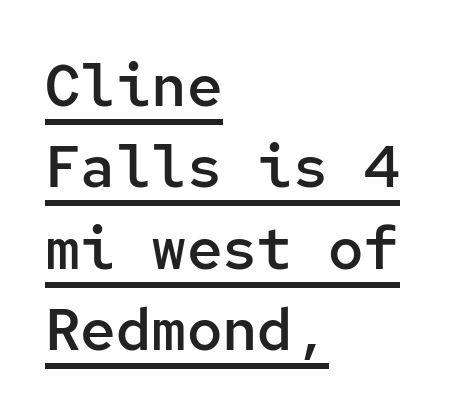
Notice the strokes are somewhat thickened but not fully heavy: this is a semibold. If you drew a ruler down the left edge, every line would touch it. Italic? Not at all — the glyphs are vertical. Think of a typewriter: that constant character pitch is what you see here. This sample uses a sans-serif face.
